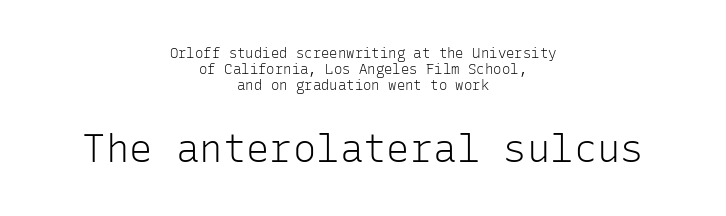
The image shows 39 px light sans-serif type, upright, monospaced; set centered, line spacing 1.16x, normal letter spacing, not underlined; the second (bottom) block is 2.79x larger; low stroke contrast and a medium x-height.
